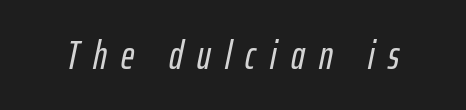
No word sits above an underline. Each letter keeps its own natural width here, so spacing adapts to shape. Inter-character spacing is expanded well beyond the font's built-in metrics. Style check: oblique.
